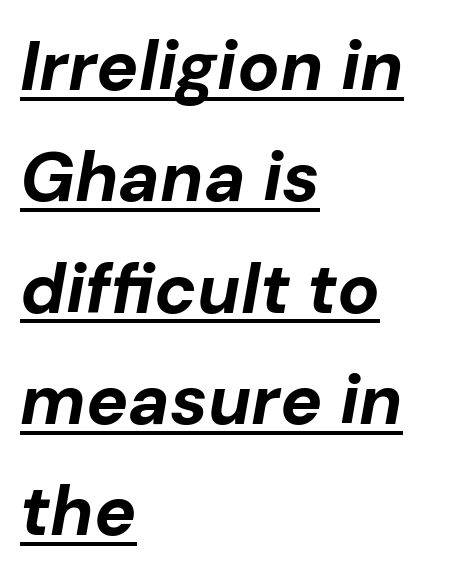
{"italic": "yes", "lean": "right", "slant_degrees": 10, "bold": "yes", "weight": "bold", "width": "normal", "stroke_contrast": "low", "x_height": "medium", "monospaced": "no", "underline": "yes", "align": "left", "line_spacing": "normal", "line_spacing_ratio": 1.59, "letter_spacing": "normal", "letter_spacing_em": 0.0, "glyph_px": 70}
